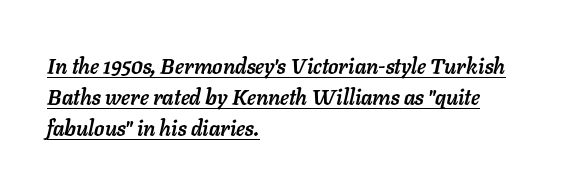
The glyphs have the mass of a bold cut. This block has exactly the height ordinary leading produces. Line beginnings align vertically; line endings do not. Nobody touched the tracking dial on this one. The face used here has a pronounced slope to its letters.
